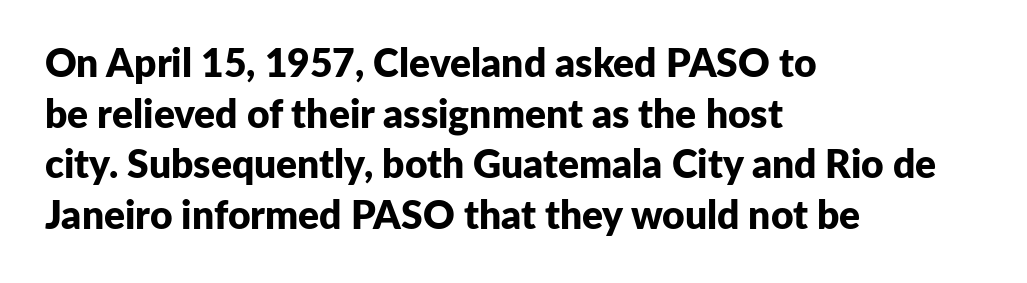
Q: Is the text bold? A: Yes.
Q: Is the text italic (slanted)? A: No, it is upright.
Q: Is the typeface a serif or a sans-serif typeface? A: Sans-serif.
Q: Is the text underlined? A: No.
Q: How is the paragraph aligned? A: Left-aligned.
Q: Is the spacing between letters normal or unusually wide? A: Normal.
Q: Is the spacing between lines tight, normal or loose? A: Normal.
Q: Width (condensed, normal, or wide)? A: Normal.
Q: Stroke contrast? A: Low.
Q: x-height? A: Medium.
Q: Monospaced? A: No.
